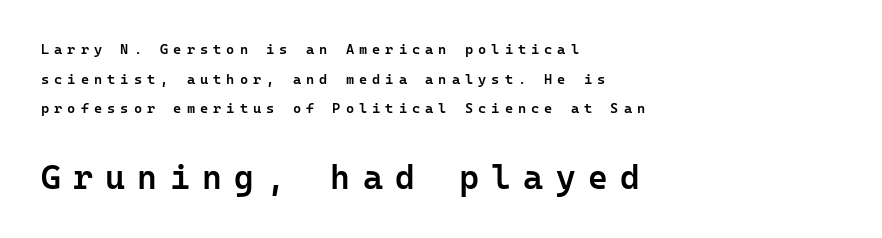
The following chunk of copy outweighs the initial chunk in type size. These lines have a slow, spaced-out rhythm from letter to letter. Serifs: no, the terminals of the letterforms are clean. How would I describe the line gaps? Wide and relaxed. Does the copy run flush right? No — it runs flush left. The letters stand upright; this is a roman face.
